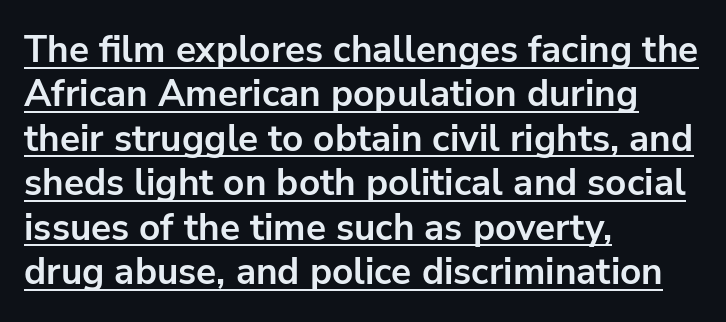
The image shows 37 px bold sans-serif type, upright; set left-aligned, line spacing 1.2x, normal letter spacing, underlined; low stroke contrast and a medium x-height.
